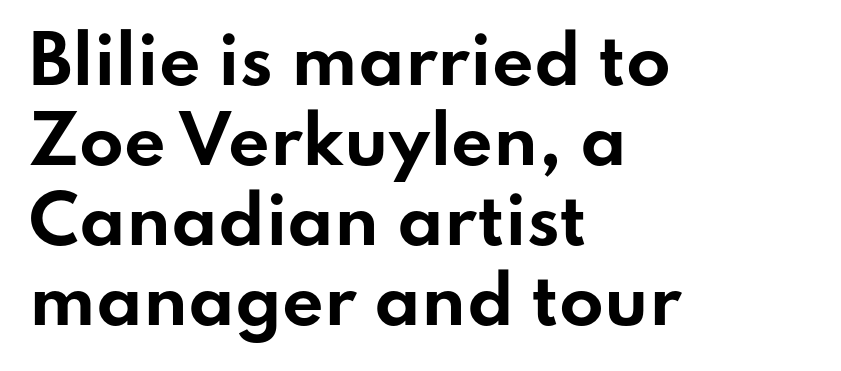
Rule under the text: the space is simply empty. Each word holds together tightly as a unit, with standard inter-letter gaps. Characters remain perfectly vertical along every line. On the weight axis this lands at bold, roughly 700. Caption: multi-line text, flush left, ragged right. The face used here is proportionally spaced, like ordinary book or web type.
